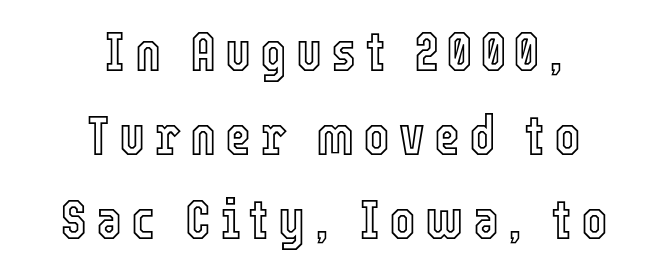
The image shows 56 px condensed type, upright; set centered, normal line spacing (1.5x), not underlined; a medium x-height.
